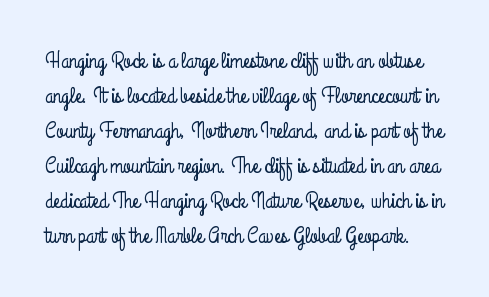
Q: Is the text underlined? A: No.
Q: Is the spacing between letters normal or unusually wide? A: Normal.
Q: Is the spacing between lines tight, normal or loose? A: Normal.
